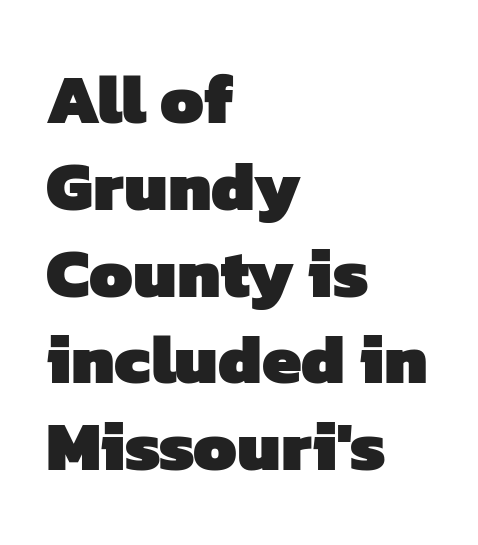
Descenders hang freely into open space. Words appear dense and cohesive because spacing is normal. Note: no serifs on the glyphs. A student would call this left alignment; a typographer would say flush left, rag right. The face used here is proportionally spaced, like ordinary book or web type.
